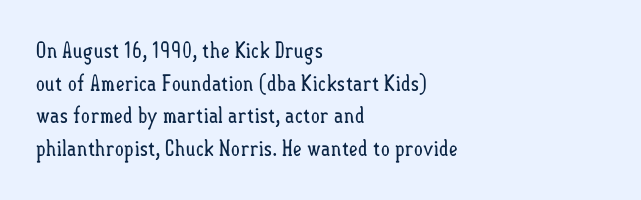
Rows of type keep a routine distance in the vertical direction. The space beneath each line is pristine and unruled. Which margin do the lines hug? The left one — the right edge is uneven. The letterforms sit shoulder to shoulder at normal distance.
